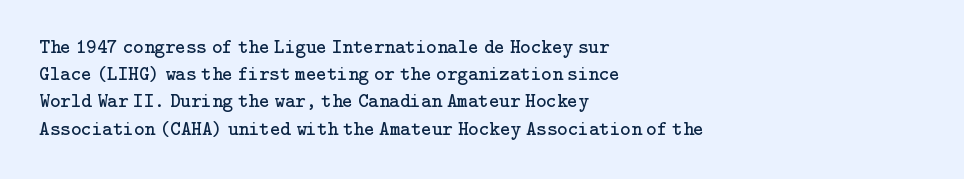
Q: Is the text bold? A: No.
Q: Is the text italic (slanted)? A: No, it is upright.
Q: Is the text underlined? A: No.
Q: How is the paragraph aligned? A: Left-aligned.
Q: Is the spacing between letters normal or unusually wide? A: Normal.
Q: Is the spacing between lines tight, normal or loose? A: Normal.
